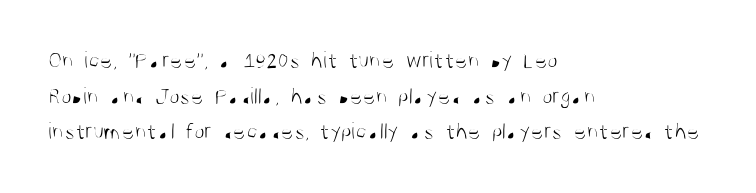
No italicization has been applied; the sample stays upright. Each line starts at the same left margin while the right side varies. Weight: regular or lighter. Compared with typical paragraphs, the rows here are spaced about the same. No extra tracking has been applied to these lines. Any mark beneath the type? The region is blank.
